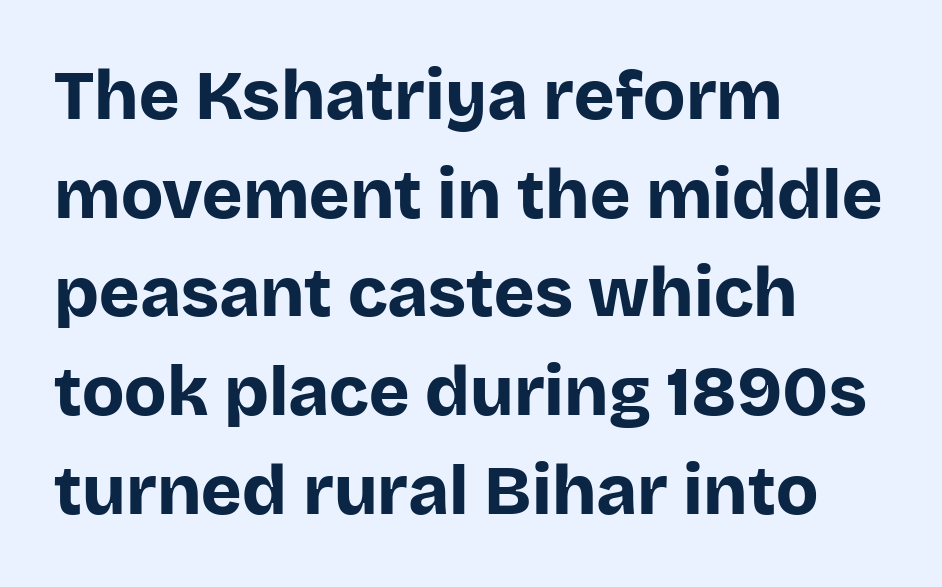
Letter spacing: default. Every row of glyphs begins at an identical x-position on the left. The letters stand straight up with perfectly vertical stems. Font category for this specimen: sans-serif. Weight check: bold — yes, fully.
